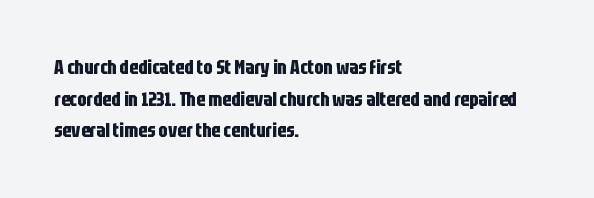
If you drew a line through each stem, it would be perfectly vertical. Nobody drew a line under any word here. A full-strength bold gives these letters their thick strokes. Honestly, the letter spacing is just normal — you wouldn't notice it. Left-aligned paragraph, ragged on the right.
